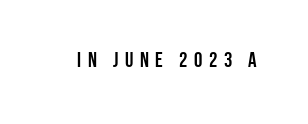
Q: Is the text bold? A: Yes.
Q: Is the text italic (slanted)? A: No, it is upright.
Q: Is the text underlined? A: No.
Q: Is the spacing between letters normal or unusually wide? A: Unusually wide.
